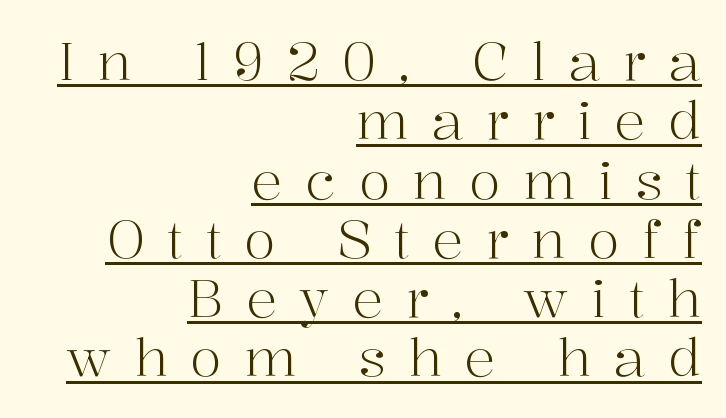
The cut favours lightness, reaching ordinary text weight at its darkest. The paragraph shown leans on its right margin. Caption: expanded tracking, letters set apart. The letters stand straight up with perfectly vertical stems.
